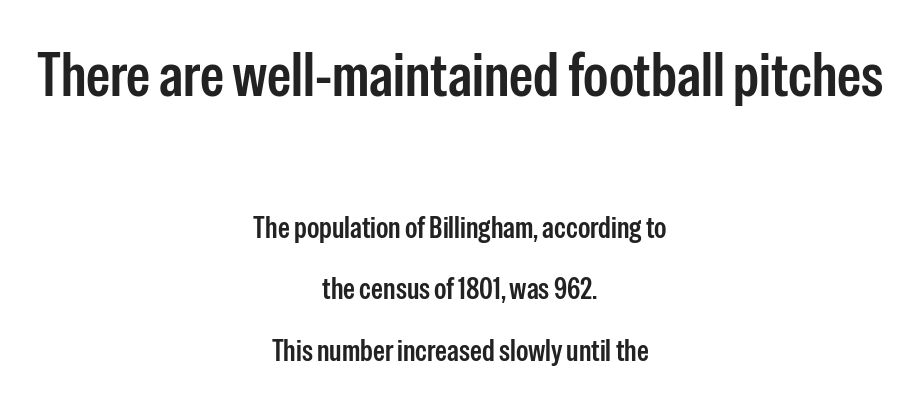
{"serif": "no", "italic": "no", "bold": "semi", "weight": "semibold", "width": "condensed", "stroke_contrast": "low", "x_height": "medium", "monospaced": "no", "underline": "no", "align": "center", "line_spacing": "loose", "line_spacing_ratio": 2.04, "letter_spacing": "normal", "letter_spacing_em": 0.0, "larger_block": "first", "size_ratio": 2.03, "glyph_px": 61}
